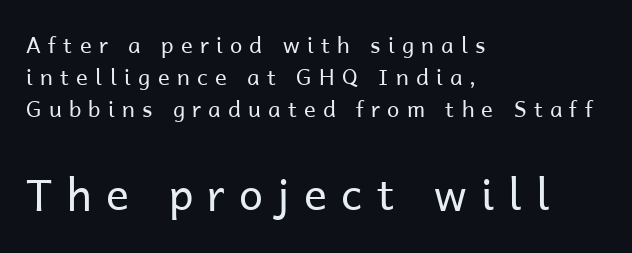
The image shows 43 px regular-weight sans-serif type, upright; set left-aligned, normal line spacing (1.46x), unusually wide letter spacing (+0.33 em), not underlined; the second (bottom) block is 1.95x larger; low stroke contrast and a medium x-height.
